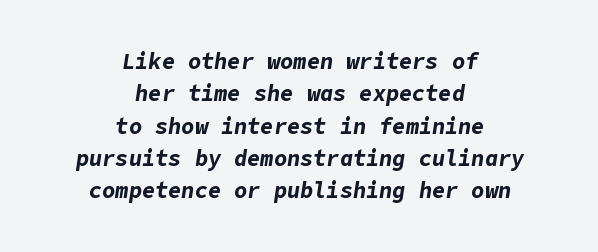
You'd pick this weight for a headline — it's a proper bold. Does extra space separate the letters? No, they use regular spacing. The space beneath each line is pristine and unruled. If you folded the block vertically in half, each line would mirror itself in length. Compared with ordinary roman type, these characters are visibly tilted. Students, observe: this is what conventionally led text looks like.
